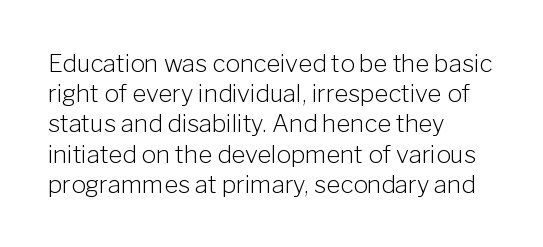
{"italic": "no", "bold": "no", "underline": "no", "align": "left", "line_spacing": "normal", "line_spacing_ratio": 1.26, "letter_spacing": "normal", "letter_spacing_em": 0.0, "glyph_px": 24}
